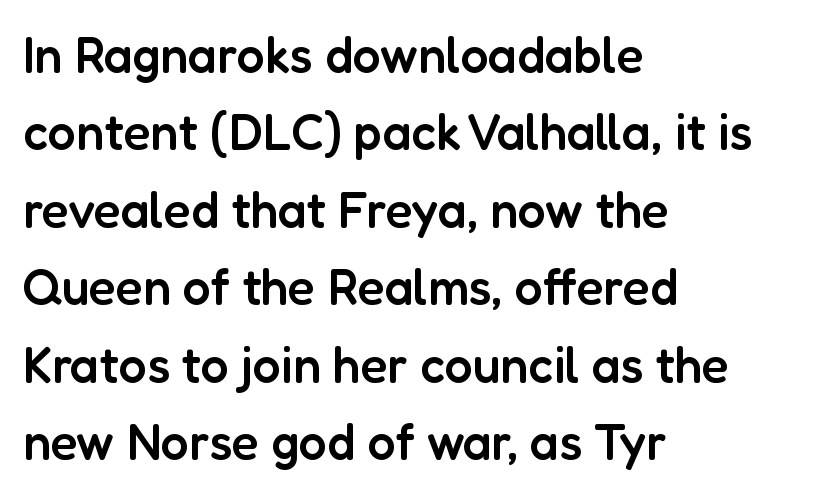
{"serif": "no", "italic": "no", "bold": "semi", "weight": "semibold", "width": "normal", "stroke_contrast": "low", "x_height": "medium", "monospaced": "no", "underline": "no", "align": "left", "line_spacing": "normal", "line_spacing_ratio": 1.55, "letter_spacing": "normal", "letter_spacing_em": 0.0, "glyph_px": 50}
